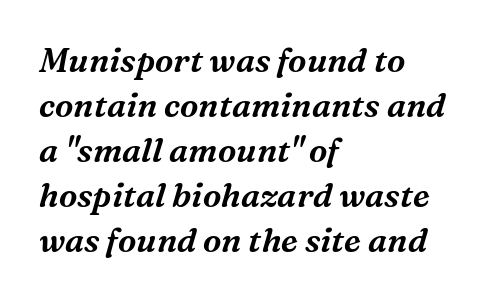
{"serif": "yes", "italic": "yes", "lean": "right", "slant_degrees": 16, "width": "normal", "stroke_contrast": "medium", "x_height": "medium", "monospaced": "no", "underline": "no", "align": "left", "line_spacing": "normal", "line_spacing_ratio": 1.36, "letter_spacing": "normal", "letter_spacing_em": 0.0, "glyph_px": 33}
